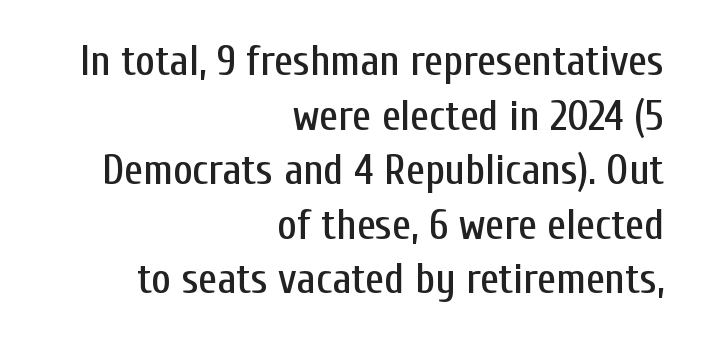
The paragraph shown leans on its right margin. Ordinary non-slanted type is in use. This sample uses plain, unmodified letter spacing. Students, observe: this is what conventionally led text looks like. Stroke terminals: plain, sans-serif. Is this a fixed-width face? No — the glyphs have proportional, varying widths.
